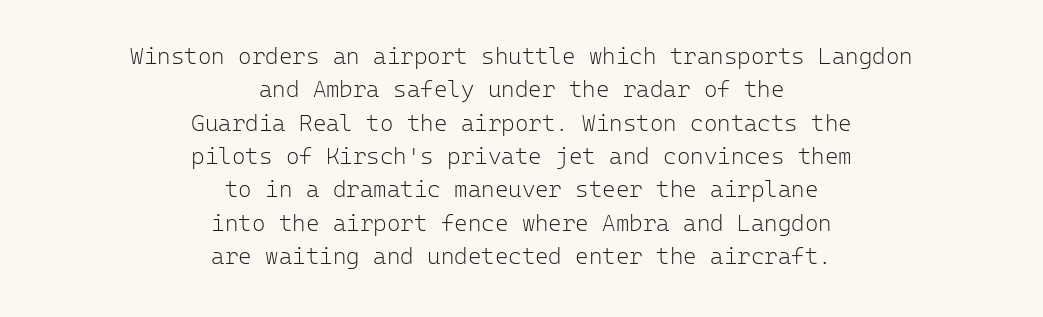
Is there much room between lines? A standard amount, neither cramped nor airy. The area under the type is left untouched. The cut favours lightness, reaching ordinary text weight at its darkest. Designer's note — italics off, roman on.
